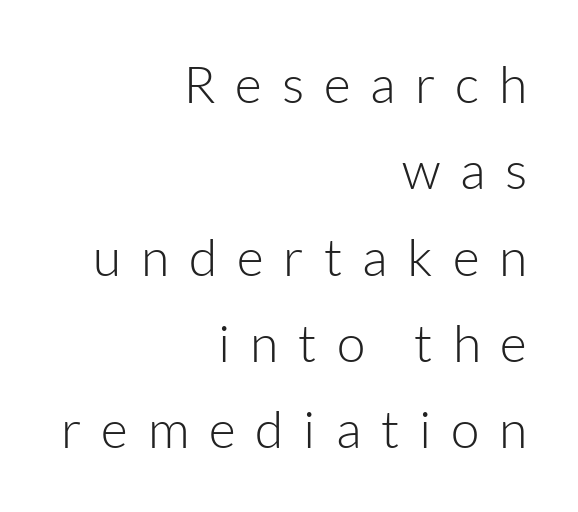
{"serif": "no", "italic": "no", "bold": "no", "weight": "light", "width": "normal", "stroke_contrast": "low", "x_height": "medium", "monospaced": "no", "underline": "no", "align": "right", "line_spacing": "normal", "line_spacing_ratio": 1.66, "letter_spacing": "wide", "letter_spacing_em": 0.38, "glyph_px": 52}
